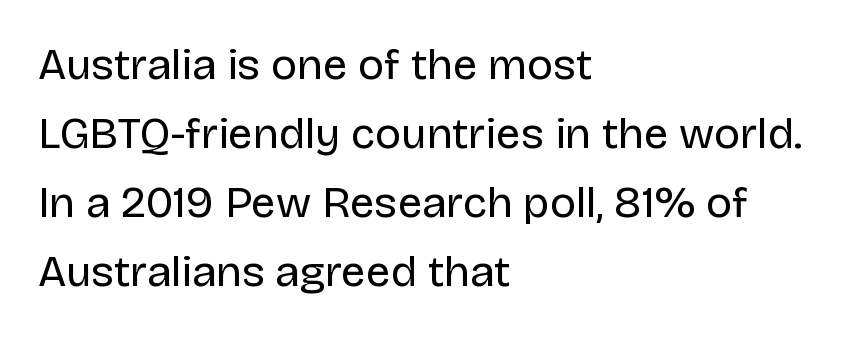
The image shows 44 px regular-weight sans-serif type, upright; set left-aligned, normal line spacing (1.57x), normal letter spacing, not underlined; low stroke contrast and a large x-height.
